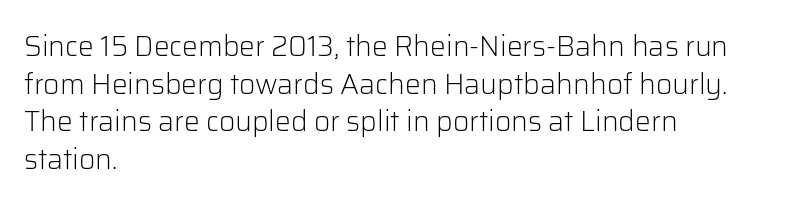
The image shows 28 px light sans-serif type, upright; set left-aligned, normal line spacing (1.34x), normal letter spacing, not underlined; low stroke contrast and a medium x-height.
